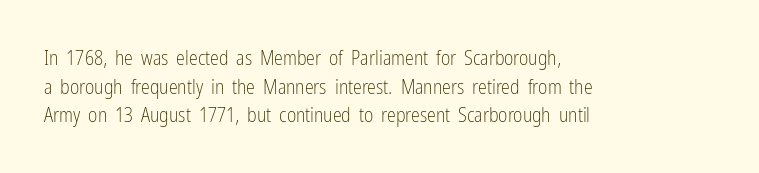
Q: Is the text bold? A: No.
Q: Is the text italic (slanted)? A: No, it is upright.
Q: Is the text underlined? A: No.
Q: How is the paragraph aligned? A: Left-aligned.
Q: Is the spacing between letters normal or unusually wide? A: Normal.
Q: Is the spacing between lines tight, normal or loose? A: Normal.
